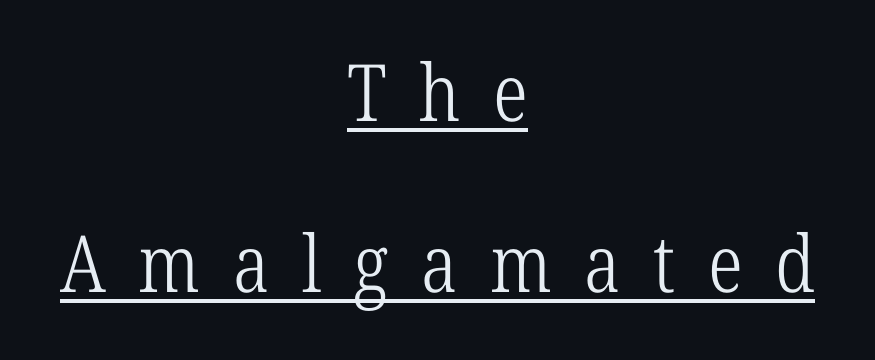
The image shows 79 px light, condensed serif type, upright; set centered, loose line spacing (2.17x), unusually wide letter spacing (+0.41 em), underlined; low stroke contrast and a medium x-height.
